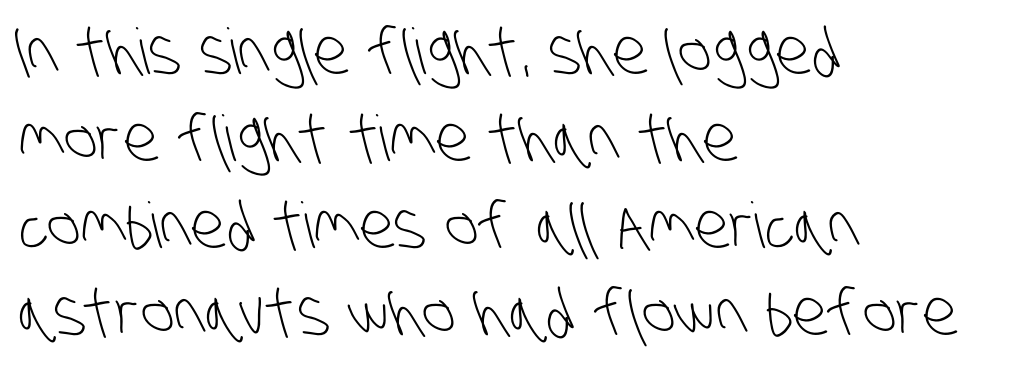
This rendering leaves character spacing at its baseline value. Short and long lines alike share a common starting point at left. Do the characters align in a grid? No, the font is proportional. Leading matches the norm, producing a regular column. The area under the type is left untouched. What kind of face is this? One without serifs — a sans.
